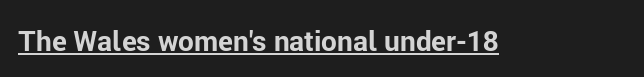
{"serif": "no", "italic": "no", "bold": "yes", "weight": "bold", "width": "normal", "stroke_contrast": "low", "x_height": "medium", "monospaced": "no", "underline": "yes", "letter_spacing": "normal", "letter_spacing_em": 0.0, "glyph_px": 28}
